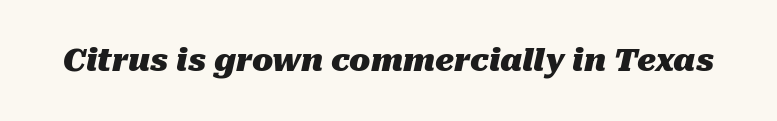
{"italic": "yes", "lean": "right", "slant_degrees": 10, "bold": "yes", "weight": "heavy", "width": "normal", "stroke_contrast": "medium", "x_height": "medium", "monospaced": "no", "underline": "no", "letter_spacing": "normal", "letter_spacing_em": 0.0, "glyph_px": 31}
